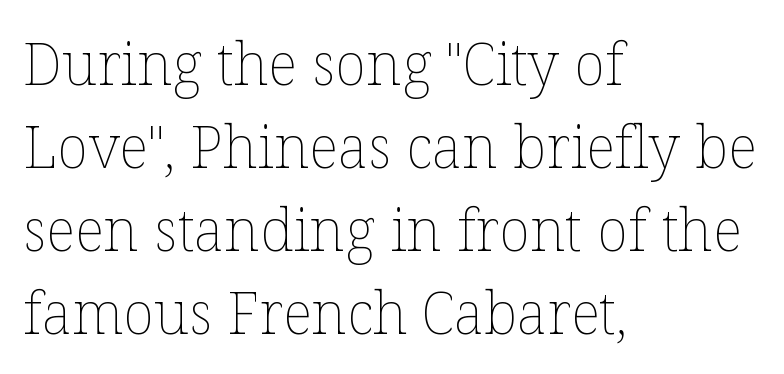
The image shows 58 px thin type, upright; set left-aligned, normal line spacing (1.43x), normal letter spacing, not underlined; low stroke contrast and a medium x-height.
